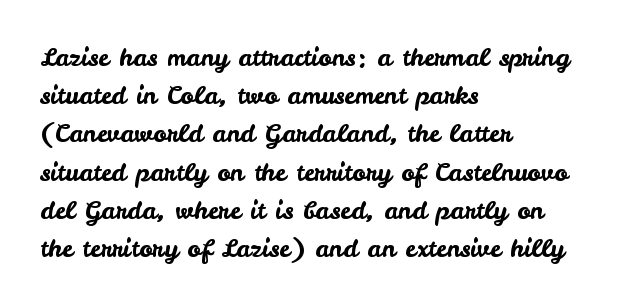
Q: Is the text italic (slanted)? A: Yes.
Q: Is the text underlined? A: No.
Q: How is the paragraph aligned? A: Left-aligned.
Q: Is the spacing between letters normal or unusually wide? A: Normal.
Q: Is the spacing between lines tight, normal or loose? A: Normal.
